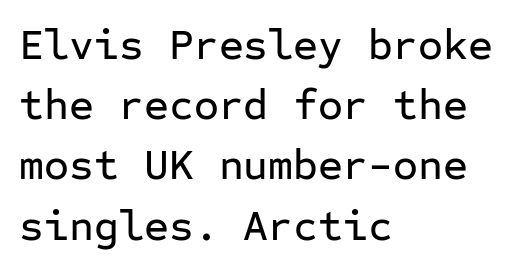
Q: Is the text italic (slanted)? A: No, it is upright.
Q: Is the typeface a serif or a sans-serif typeface? A: Sans-serif.
Q: Is the text underlined? A: No.
Q: How is the paragraph aligned? A: Left-aligned.
Q: Is the spacing between letters normal or unusually wide? A: Normal.
Q: Is the spacing between lines tight, normal or loose? A: Normal.
Q: Width (condensed, normal, or wide)? A: Normal.
Q: Stroke contrast? A: Low.
Q: x-height? A: Medium.
Q: Monospaced? A: Yes.
